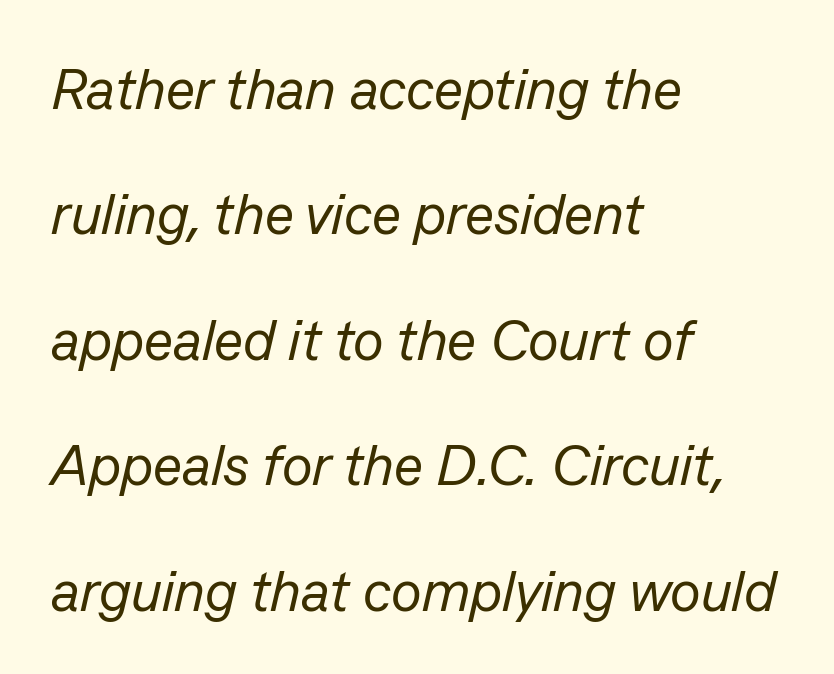
The image shows 57 px regular-weight type, italic (leaning right); set left-aligned, loose line spacing (2.2x), normal letter spacing, not underlined; low stroke contrast and a medium x-height.
